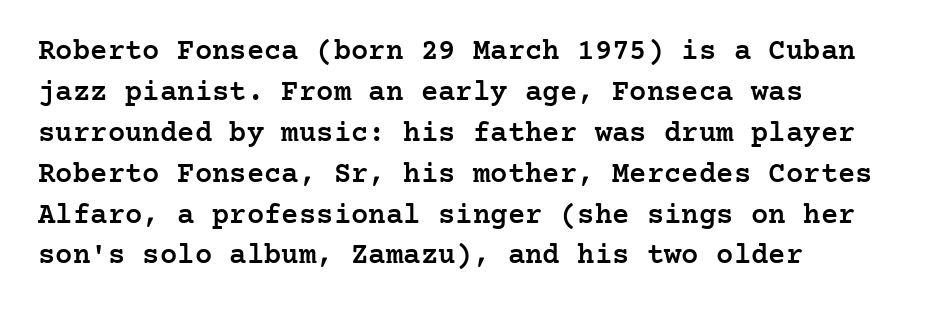
Q: Is the text bold? A: Semi-bold.
Q: Is the text italic (slanted)? A: No, it is upright.
Q: Is the typeface a serif or a sans-serif typeface? A: Serif.
Q: Is the text underlined? A: No.
Q: How is the paragraph aligned? A: Left-aligned.
Q: Is the spacing between letters normal or unusually wide? A: Normal.
Q: Is the spacing between lines tight, normal or loose? A: Normal.
Q: Width (condensed, normal, or wide)? A: Normal.
Q: Stroke contrast? A: Low.
Q: x-height? A: Medium.
